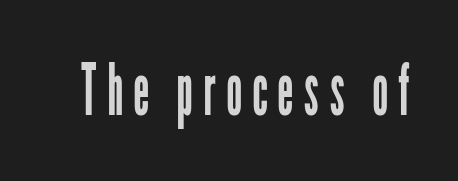
Q: Is the text bold? A: No.
Q: Is the text italic (slanted)? A: No, it is upright.
Q: Is the typeface a serif or a sans-serif typeface? A: Sans-serif.
Q: Is the text underlined? A: No.
Q: Width (condensed, normal, or wide)? A: Condensed.
Q: Stroke contrast? A: Low.
Q: x-height? A: Medium.
Q: Monospaced? A: No.
